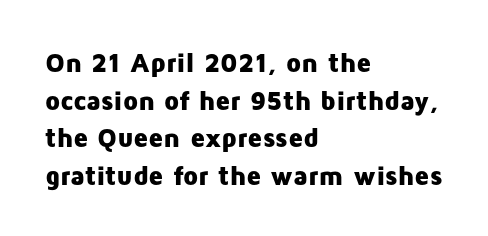
The image shows 27 px bold type, upright; set left-aligned, normal line spacing (1.39x), normal letter spacing, not underlined.
